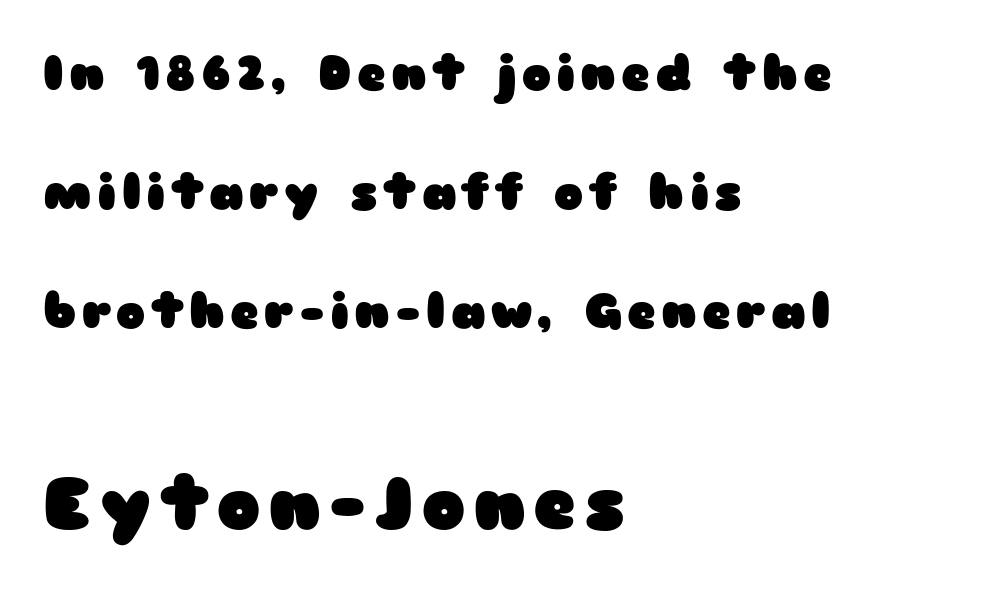
{"serif": "no", "italic": "no", "bold": "yes", "weight": "heavy", "width": "wide", "stroke_contrast": "low", "x_height": "medium", "monospaced": "no", "underline": "no", "align": "left", "line_spacing": "loose", "line_spacing_ratio": 2.43, "larger_block": "second", "size_ratio": 1.49, "glyph_px": 73}
